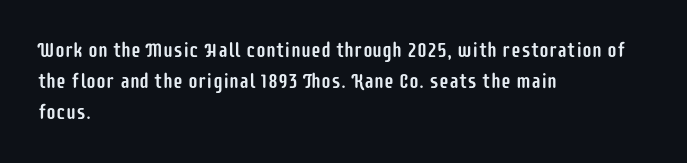
The image shows 20 px text type, upright; set left-aligned, normal line spacing (1.54x), normal letter spacing, not underlined.
